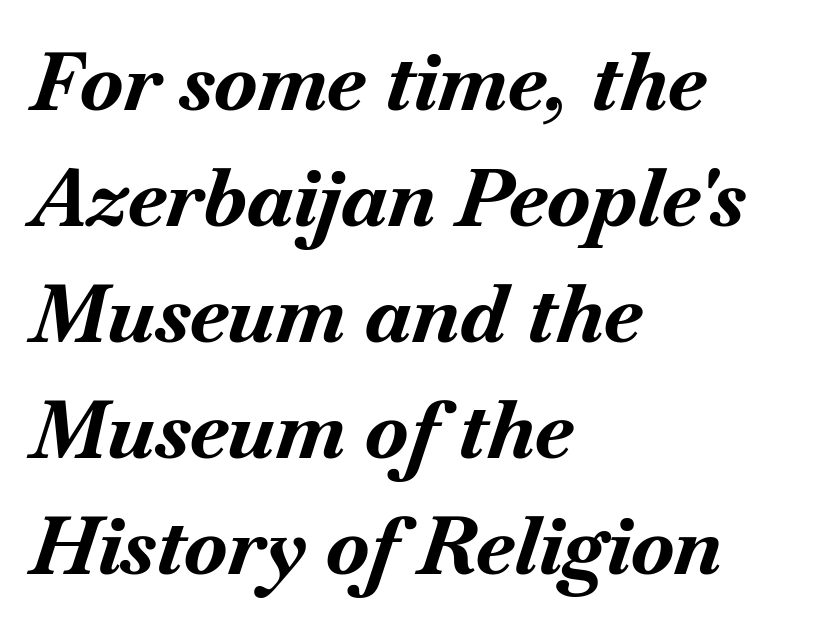
The image shows 80 px bold type, italic (leaning right); set left-aligned, normal line spacing (1.45x), normal letter spacing, not underlined; medium stroke contrast and a small x-height.
